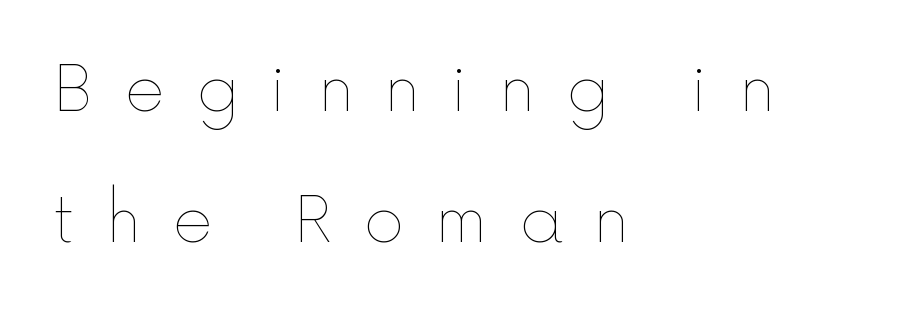
You could not count columns in this text — the font is proportionally spaced. Where is the straight margin? On the left. Lines of text with bare space underneath. Glyph-to-glyph distance is far greater than everyday printed text. The space between consecutive lines is lavish. The font's upright variant was chosen for this text.
